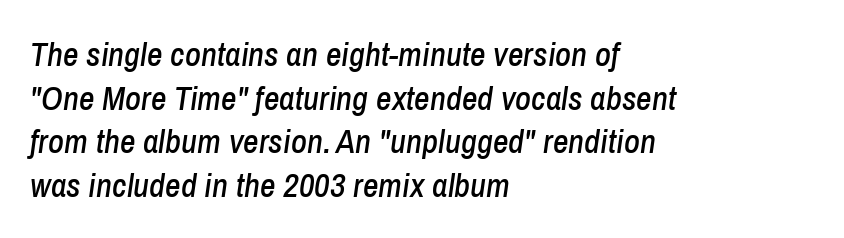
The rendering uses natural spacing where letterforms have individual widths. Notice how descenders clear the ascenders below comfortably — that's standard leading. Observe the ordinary spacing: letters are neighbours, not strangers. A bare baseline throughout the passage. A typesetter would mark this as italic.
